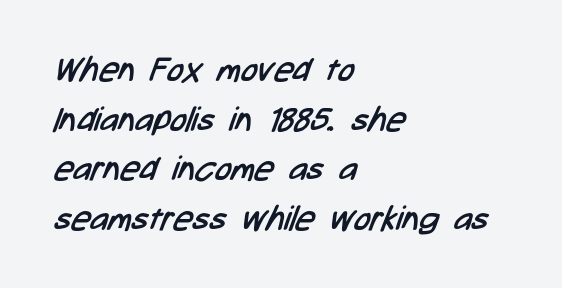
{"serif": "no", "bold": "no", "weight": "regular", "width": "condensed", "stroke_contrast": "low", "x_height": "medium", "monospaced": "no", "underline": "no", "align": "left", "line_spacing": "normal", "line_spacing_ratio": 1.46, "letter_spacing": "normal", "letter_spacing_em": 0.0, "glyph_px": 34}
